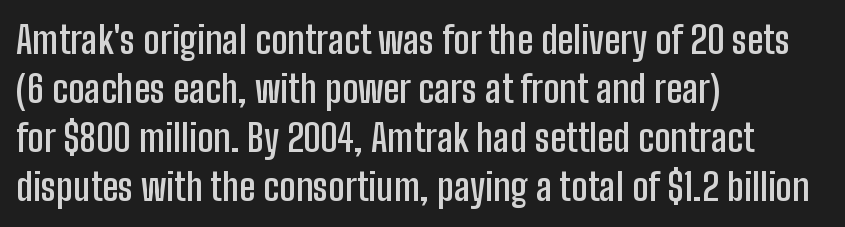
{"serif": "no", "italic": "no", "bold": "semi", "weight": "semibold", "width": "condensed", "stroke_contrast": "low", "x_height": "medium", "monospaced": "no", "underline": "no", "align": "left", "line_spacing": "normal", "line_spacing_ratio": 1.29, "letter_spacing": "normal", "letter_spacing_em": 0.0, "glyph_px": 38}
